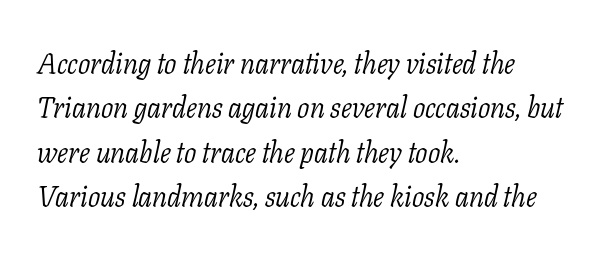
The image shows 29 px light serif type, italic (leaning right); set left-aligned, normal line spacing (1.53x), normal letter spacing, not underlined; low stroke contrast and a medium x-height.
